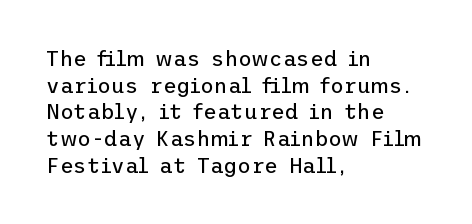
The image shows 21 px text type, upright; set left-aligned, normal line spacing (1.27x), normal letter spacing, not underlined.
